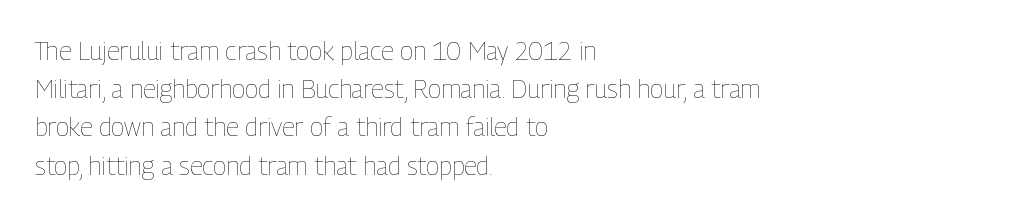
{"italic": "no", "bold": "no", "underline": "no", "align": "left", "line_spacing": "normal", "line_spacing_ratio": 1.53, "letter_spacing": "normal", "letter_spacing_em": 0.0, "glyph_px": 25}
